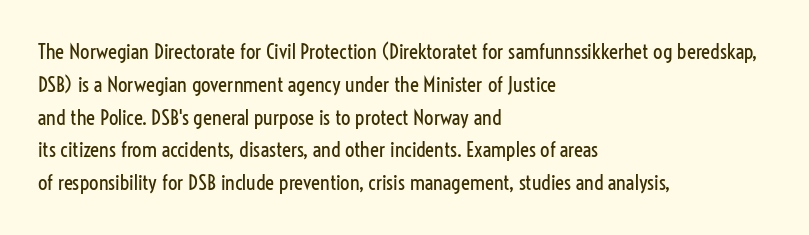
Q: Is the text bold? A: No.
Q: Is the text italic (slanted)? A: No, it is upright.
Q: Is the text underlined? A: No.
Q: How is the paragraph aligned? A: Left-aligned.
Q: Is the spacing between letters normal or unusually wide? A: Normal.
Q: Is the spacing between lines tight, normal or loose? A: Normal.
